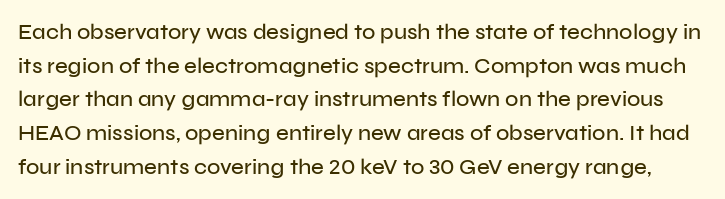
{"italic": "no", "underline": "no", "line_spacing": "normal", "line_spacing_ratio": 1.53, "letter_spacing": "normal", "letter_spacing_em": 0.0, "glyph_px": 22}
